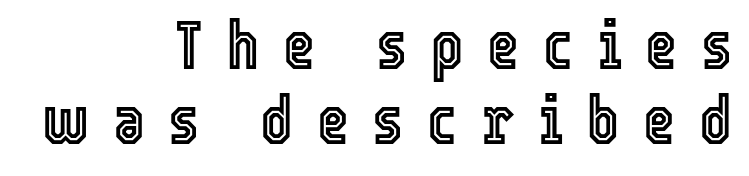
Look at the tracking — it's clearly loosened, letters drifting apart. Baseline-to-baseline distance is barely more than the letter height. The face used here is proportionally spaced, like ordinary book or web type. Check under the words: just untouched page. Is there any slant? The stems are plumb. Horizontally, the lines are justified to the trailing edge only.
